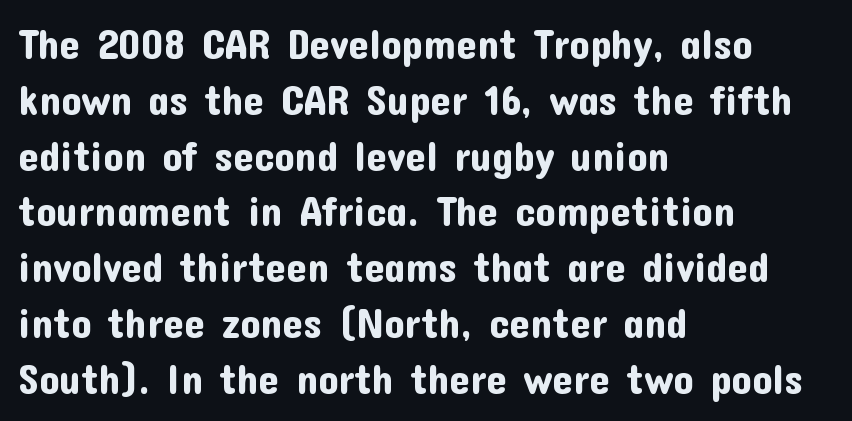
The image shows 41 px sans-serif type, upright; set left-aligned, normal line spacing (1.36x), normal letter spacing, not underlined; low stroke contrast and a medium x-height.
